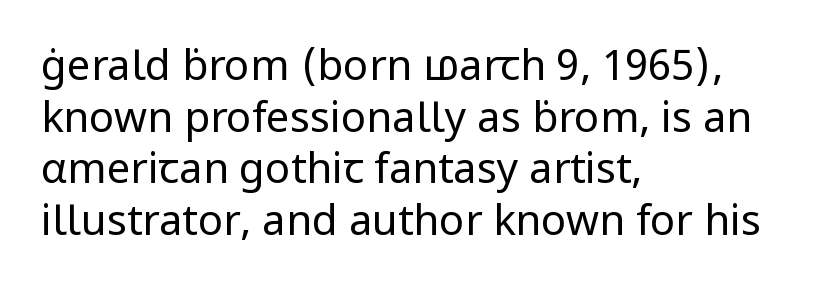
Q: Is the text bold? A: No.
Q: Is the text italic (slanted)? A: No, it is upright.
Q: Is the typeface a serif or a sans-serif typeface? A: Sans-serif.
Q: Is the text underlined? A: No.
Q: How is the paragraph aligned? A: Left-aligned.
Q: Is the spacing between letters normal or unusually wide? A: Normal.
Q: Width (condensed, normal, or wide)? A: Normal.
Q: Stroke contrast? A: Low.
Q: x-height? A: Medium.
Q: Monospaced? A: No.
